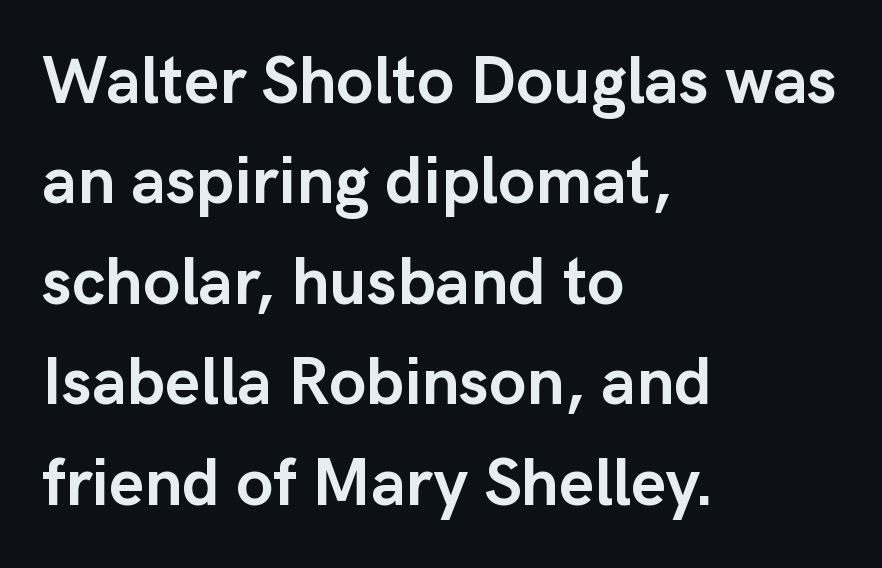
The image shows 67 px semibold sans-serif type, upright; set left-aligned, normal line spacing (1.5x), normal letter spacing, not underlined; low stroke contrast and a medium x-height.
